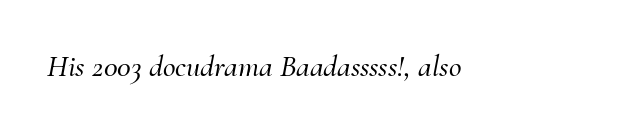
{"serif": "yes", "italic": "yes", "lean": "right", "slant_degrees": 10, "width": "normal", "stroke_contrast": "medium", "x_height": "small", "monospaced": "no", "underline": "no", "letter_spacing": "normal", "letter_spacing_em": 0.0, "glyph_px": 31}
